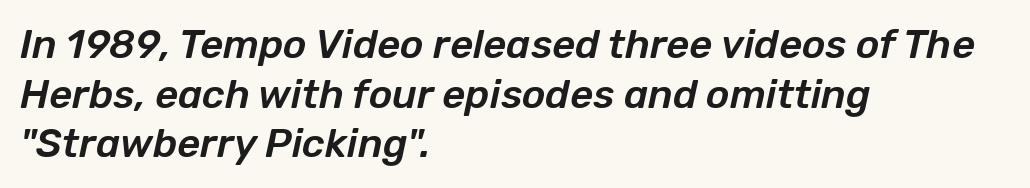
Q: Is the text italic (slanted)? A: Yes, it leans right by about 12 degrees.
Q: Is the text underlined? A: No.
Q: How is the paragraph aligned? A: Left-aligned.
Q: Is the spacing between letters normal or unusually wide? A: Normal.
Q: Width (condensed, normal, or wide)? A: Normal.
Q: Stroke contrast? A: Low.
Q: x-height? A: Medium.
Q: Monospaced? A: No.
